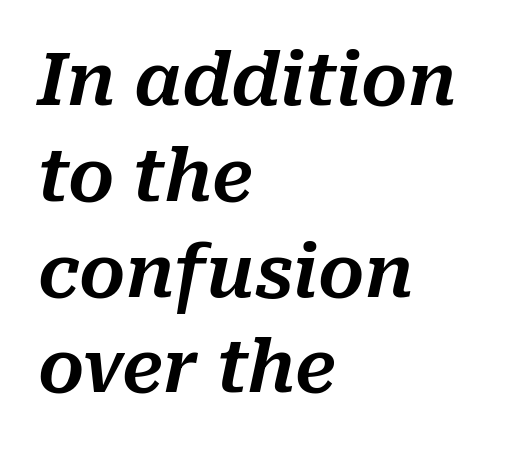
Is this a fixed-width face? No — the glyphs have proportional, varying widths. Leading: standard. Glyph-to-glyph distance matches everyday printed text. In CSS terms this would be text-align: left.
